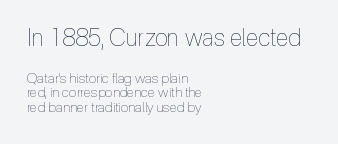
Q: Is the text bold? A: No.
Q: Is the text italic (slanted)? A: No, it is upright.
Q: Is the text underlined? A: No.
Q: How is the paragraph aligned? A: Left-aligned.
Q: Is the spacing between letters normal or unusually wide? A: Normal.
Q: Is the spacing between lines tight, normal or loose? A: Tight.
Q: Which block of text is set in a larger size, the first (top) or the second (bottom)? A: The first (top) one.
